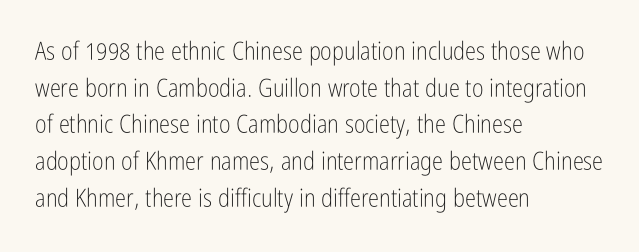
The image shows 25 px text type, upright; set left-aligned, normal line spacing (1.47x), normal letter spacing, not underlined.
